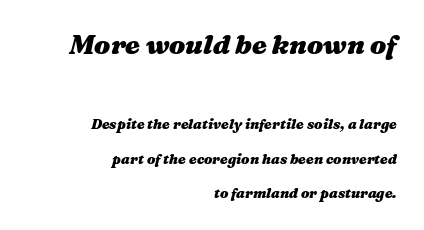
{"italic": "yes", "lean": "right", "slant_degrees": 16, "bold": "yes", "underline": "no", "align": "right", "line_spacing": "loose", "line_spacing_ratio": 2.47, "letter_spacing": "normal", "letter_spacing_em": 0.0, "larger_block": "first", "size_ratio": 1.93, "glyph_px": 27}
